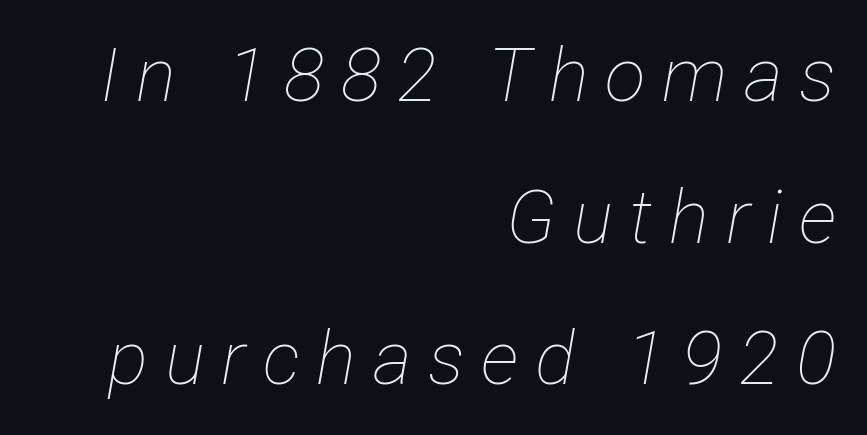
Honestly, there is no underline to notice here at all. Each word looks stretched out because of the extra space between its letters. Designer's note — italics engaged. Nothing heavy about these letters — not bold at all.
